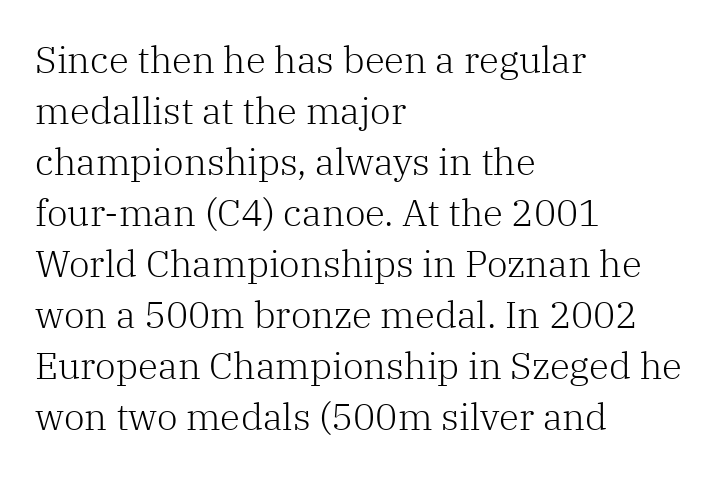
{"serif": "yes", "italic": "no", "bold": "no", "weight": "light", "width": "normal", "stroke_contrast": "low", "x_height": "medium", "monospaced": "no", "underline": "no", "align": "left", "line_spacing": "normal", "line_spacing_ratio": 1.38, "letter_spacing": "normal", "letter_spacing_em": 0.0, "glyph_px": 37}
